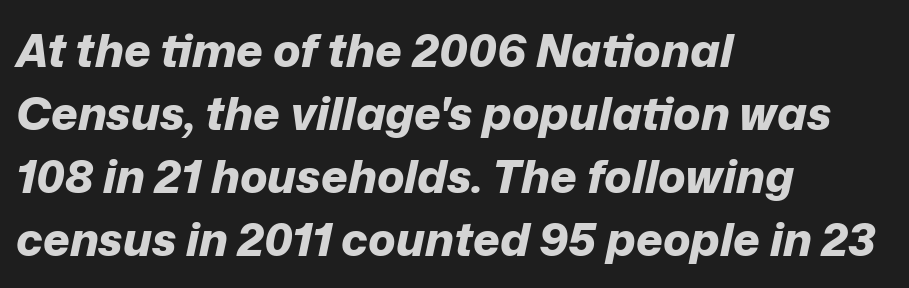
{"italic": "yes", "lean": "right", "slant_degrees": 12, "bold": "yes", "weight": "bold", "width": "normal", "stroke_contrast": "low", "x_height": "medium", "monospaced": "no", "underline": "no", "align": "left", "line_spacing": "normal", "line_spacing_ratio": 1.37, "letter_spacing": "normal", "letter_spacing_em": 0.0, "glyph_px": 46}
